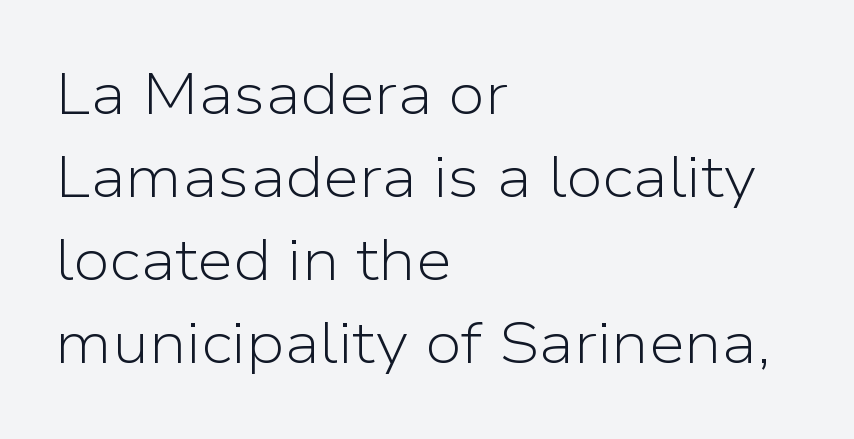
The image shows 58 px light sans-serif type, upright; set left-aligned, normal line spacing (1.43x), normal letter spacing, not underlined; low stroke contrast and a medium x-height.
